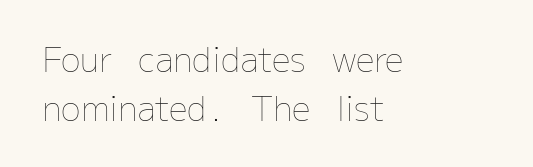
The image shows 33 px thin type, upright; set left-aligned, normal line spacing (1.47x), normal letter spacing, not underlined; low stroke contrast and a medium x-height.
